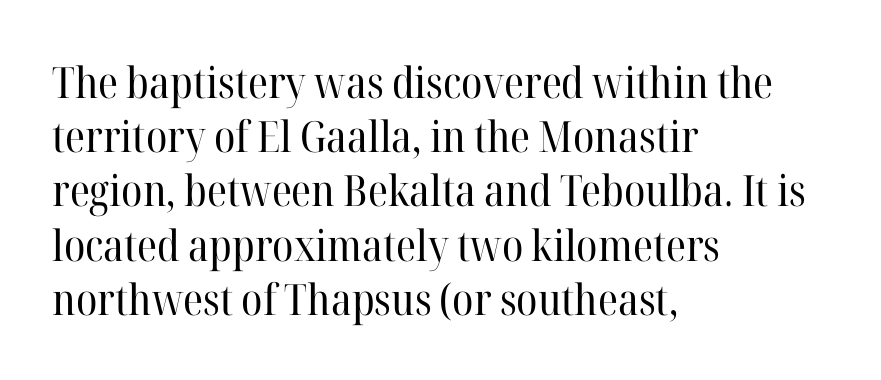
The text block is weighted toward the left margin, trailing off unevenly rightward. Observe the ordinary spacing: letters are neighbours, not strangers. How would I describe the line gaps? Plain and ordinary. Summary of weight: not heavy and not bold.
